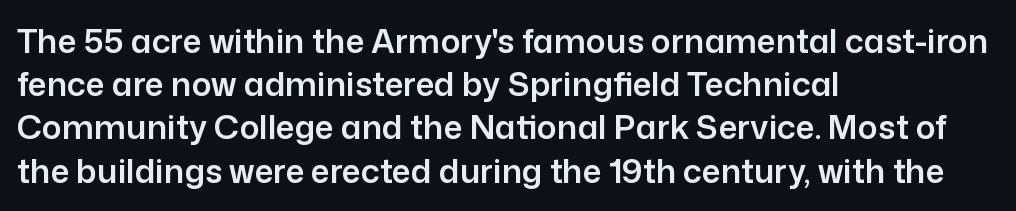
{"serif": "no", "italic": "no", "width": "normal", "stroke_contrast": "low", "x_height": "medium", "monospaced": "no", "underline": "no", "align": "left", "line_spacing": "normal", "line_spacing_ratio": 1.31, "letter_spacing": "normal", "letter_spacing_em": 0.0, "glyph_px": 33}
